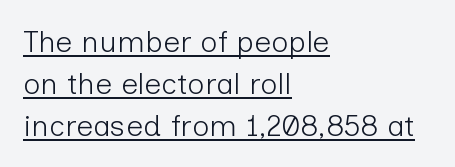
{"serif": "no", "italic": "no", "bold": "no", "weight": "light", "width": "normal", "stroke_contrast": "low", "x_height": "medium", "monospaced": "no", "underline": "yes", "align": "left", "line_spacing": "normal", "line_spacing_ratio": 1.4, "letter_spacing": "normal", "letter_spacing_em": 0.0, "glyph_px": 30}
